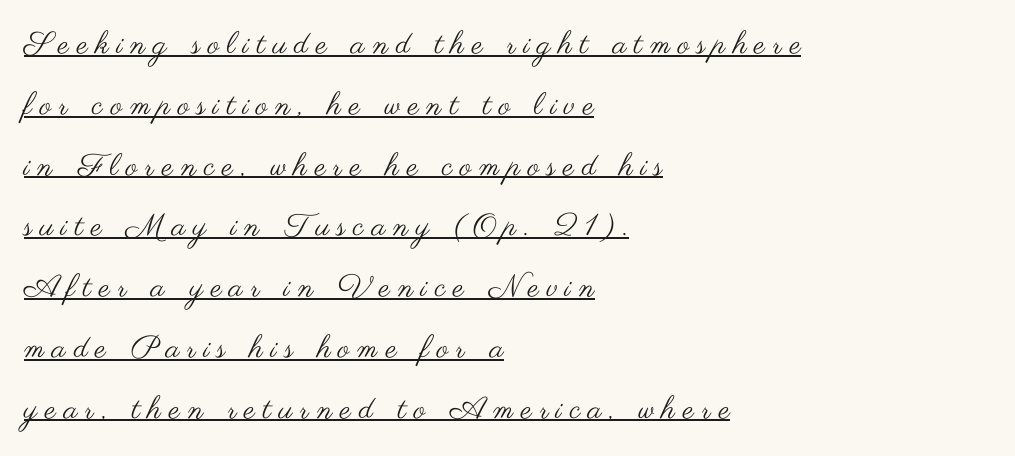
The image shows 31 px regular-weight, wide sans-serif type; set left-aligned, loose line spacing (1.96x), unusually wide letter spacing (+0.25 em), underlined; medium stroke contrast and a small x-height.
